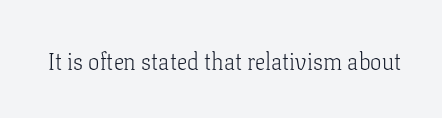
Q: Is the text bold? A: No.
Q: Is the text italic (slanted)? A: No, it is upright.
Q: Is the text underlined? A: No.
Q: Is the spacing between letters normal or unusually wide? A: Normal.
